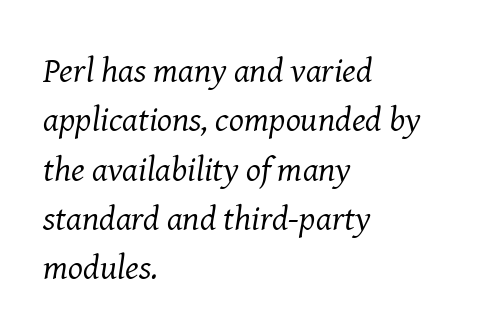
{"serif": "yes", "italic": "yes", "lean": "right", "slant_degrees": 8, "bold": "no", "weight": "regular", "width": "normal", "stroke_contrast": "medium", "x_height": "medium", "monospaced": "no", "underline": "no", "align": "left", "line_spacing": "normal", "line_spacing_ratio": 1.41, "letter_spacing": "normal", "letter_spacing_em": 0.0, "glyph_px": 35}
